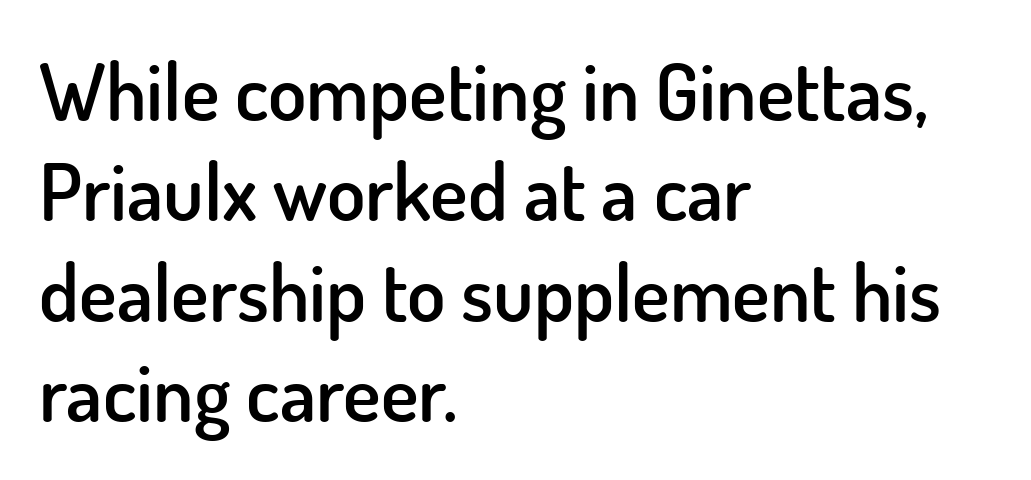
Q: Is the text bold? A: Semi-bold.
Q: Is the text italic (slanted)? A: No, it is upright.
Q: Is the typeface a serif or a sans-serif typeface? A: Sans-serif.
Q: Is the text underlined? A: No.
Q: How is the paragraph aligned? A: Left-aligned.
Q: Is the spacing between letters normal or unusually wide? A: Normal.
Q: Is the spacing between lines tight, normal or loose? A: Normal.
Q: Width (condensed, normal, or wide)? A: Normal.
Q: Stroke contrast? A: Low.
Q: x-height? A: Small.
Q: Monospaced? A: No.
